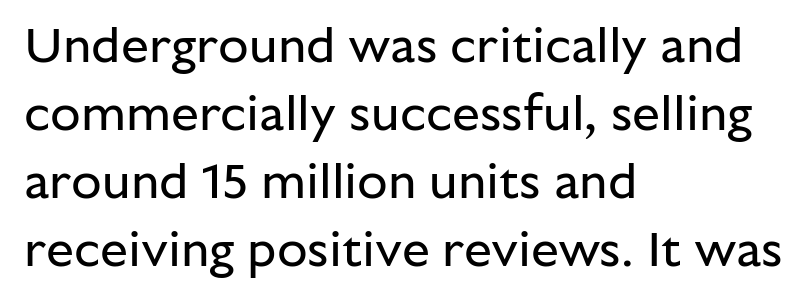
{"serif": "no", "italic": "no", "bold": "no", "weight": "regular", "width": "normal", "stroke_contrast": "low", "x_height": "medium", "monospaced": "no", "underline": "no", "align": "left", "line_spacing": "normal", "line_spacing_ratio": 1.36, "letter_spacing": "normal", "letter_spacing_em": 0.0, "glyph_px": 50}
